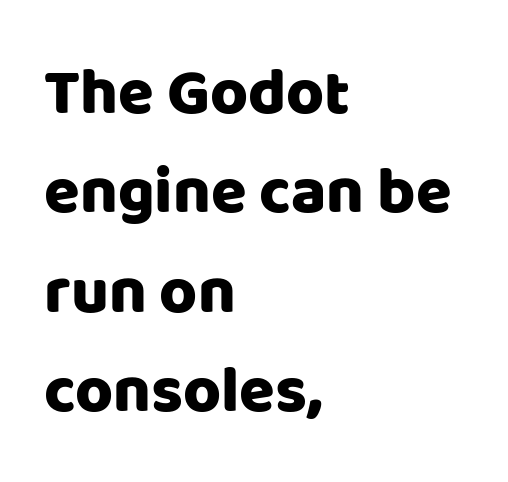
A sans-serif font was chosen for this passage. One-word summary of the alignment: left. The baseline area is clear. The typography opts for an upright posture over an oblique one. Proportional: the letters do not fall into vertical columns.
